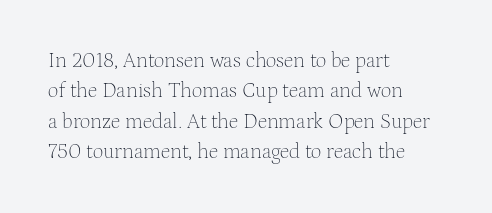
The image shows 21 px text type, upright; set left-aligned, normal line spacing (1.45x), normal letter spacing, not underlined.
